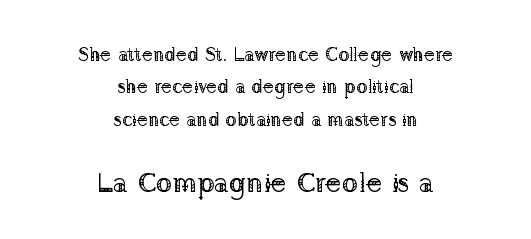
{"serif": "yes", "italic": "no", "bold": "no", "weight": "regular", "width": "normal", "stroke_contrast": "low", "x_height": "medium", "monospaced": "no", "underline": "no", "align": "center", "line_spacing_ratio": 1.71, "letter_spacing": "normal", "letter_spacing_em": 0.0, "larger_block": "second", "size_ratio": 1.47, "glyph_px": 28}
